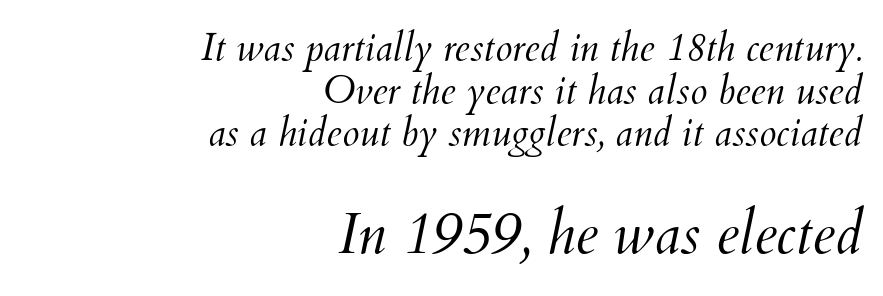
{"italic": "yes", "lean": "right", "slant_degrees": 12, "bold": "no", "weight": "light", "width": "normal", "stroke_contrast": "medium", "x_height": "small", "monospaced": "no", "underline": "no", "align": "right", "line_spacing": "tight", "line_spacing_ratio": 1.09, "letter_spacing": "normal", "letter_spacing_em": 0.0, "larger_block": "second", "size_ratio": 1.49, "glyph_px": 58}
